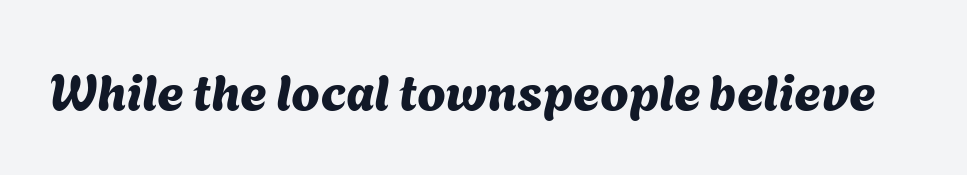
The image shows 51 px sans-serif type; set normal letter spacing, not underlined; medium stroke contrast and a medium x-height.
